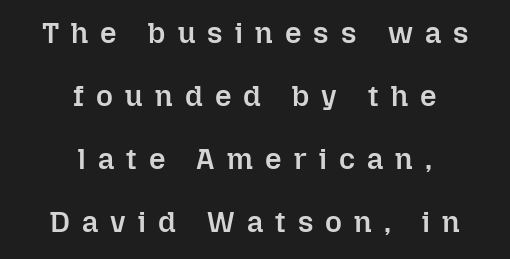
Is there any slant? The stems are plumb. Weight: semibold (demi). The face used here is proportionally spaced, like ordinary book or web type. Substantial extra tracking has been applied to these lines. Line starts and ends both wander, symmetrically.
